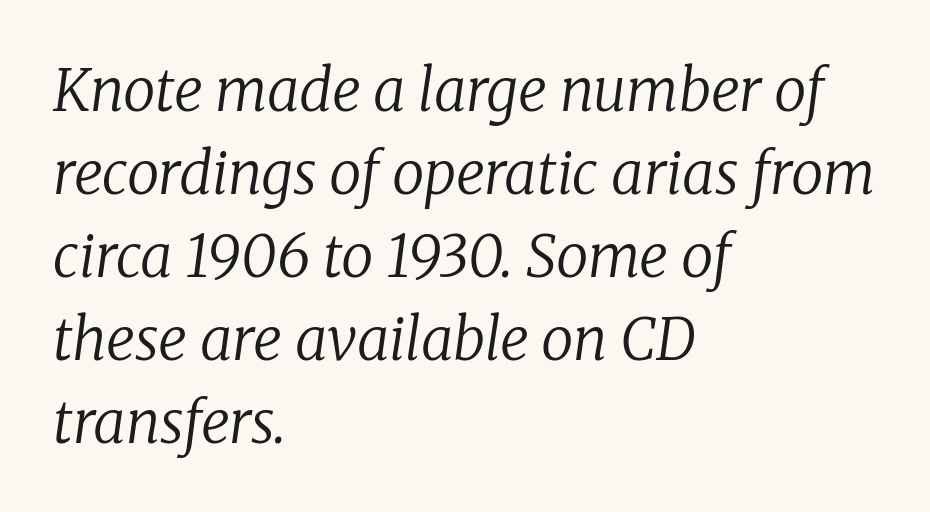
{"serif": "yes", "italic": "yes", "lean": "right", "slant_degrees": 8, "bold": "no", "weight": "regular", "width": "normal", "stroke_contrast": "low", "x_height": "medium", "monospaced": "no", "underline": "no", "align": "left", "line_spacing": "normal", "line_spacing_ratio": 1.43, "letter_spacing": "normal", "letter_spacing_em": 0.0, "glyph_px": 58}
